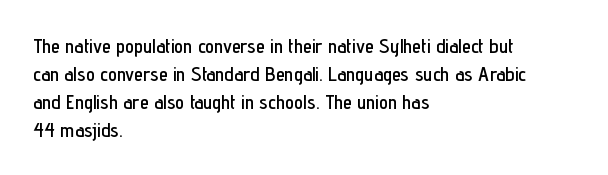
Ordinary non-slanted type is in use. Type without underlining. A typesetter would call this zero additional tracking. Horizontally, the lines are justified to the leading edge only. Honestly, the row spacing looks completely unremarkable.
